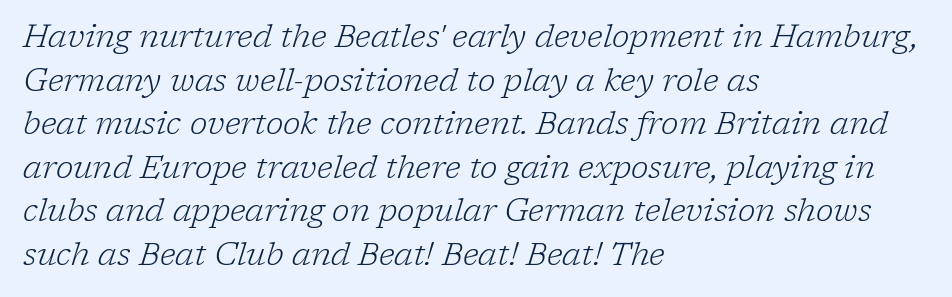
The image shows 32 px light serif type, italic (leaning right); set left-aligned, normal line spacing (1.36x), normal letter spacing, not underlined; low stroke contrast and a medium x-height.
